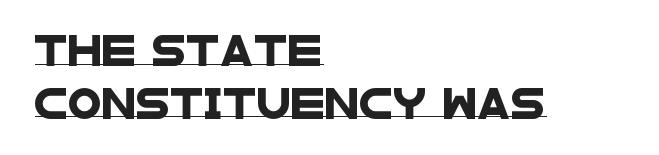
No feet cap the strokes, marking this as sans-serif type. This block has exactly the height ordinary leading produces. This rendering leaves character spacing at its baseline value. Honestly, the underline is the first thing you notice here.
